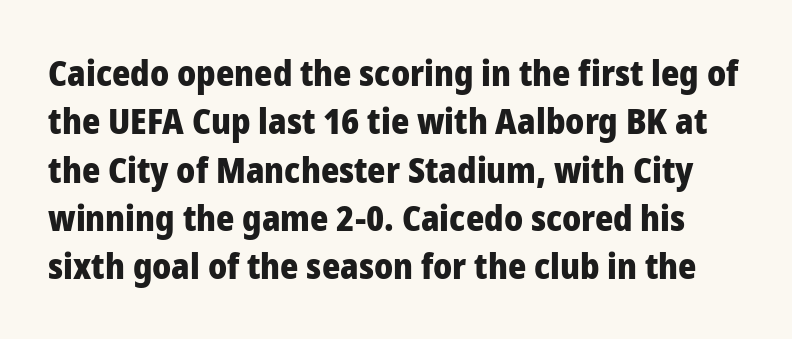
{"serif": "no", "italic": "no", "bold": "yes", "weight": "heavy", "width": "normal", "stroke_contrast": "low", "x_height": "medium", "monospaced": "no", "underline": "no", "line_spacing": "normal", "line_spacing_ratio": 1.38, "letter_spacing": "normal", "letter_spacing_em": 0.0, "glyph_px": 35}
